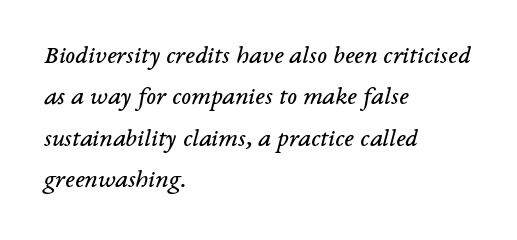
Where is the straight margin? On the left. Short note: letters normally spaced. Underlining? Definitely not there. You can tell it's italic because the verticals aren't actually vertical. A quiet, ordinary-to-light weight characterises the typeface. The passage shown stacks its lines at a standard gap.
